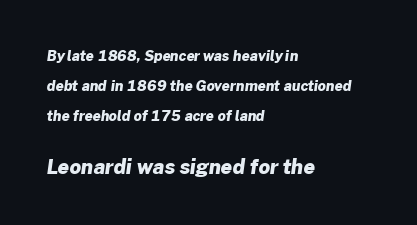
{"bold": "yes", "underline": "no", "align": "left", "line_spacing": "loose", "line_spacing_ratio": 2.16, "letter_spacing": "normal", "letter_spacing_em": 0.0, "larger_block": "second", "size_ratio": 1.43, "glyph_px": 20}
